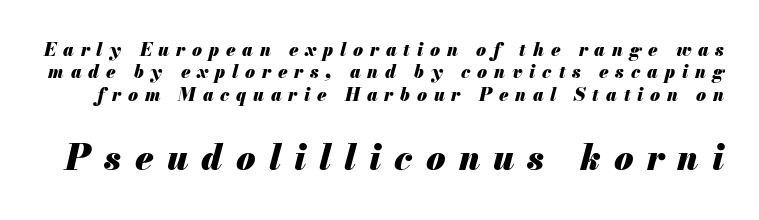
{"italic": "yes", "lean": "right", "slant_degrees": 13, "bold": "yes", "weight": "heavy", "width": "normal", "stroke_contrast": "medium", "x_height": "small", "monospaced": "no", "underline": "no", "line_spacing": "normal", "line_spacing_ratio": 1.25, "letter_spacing": "wide", "letter_spacing_em": 0.38, "larger_block": "second", "size_ratio": 1.94, "glyph_px": 35}
